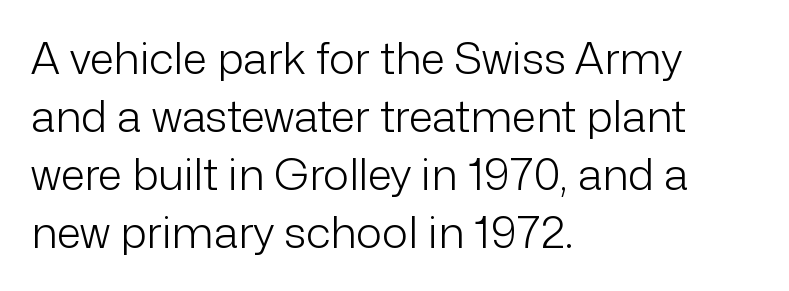
Proportional: the letters do not fall into vertical columns. The leading is moderate, giving the passage an even texture. Is the stroke heavy? The answer is a plain regular-or-lighter. The type is set solid horizontally, with unmodified tracking. Type without underlining.
